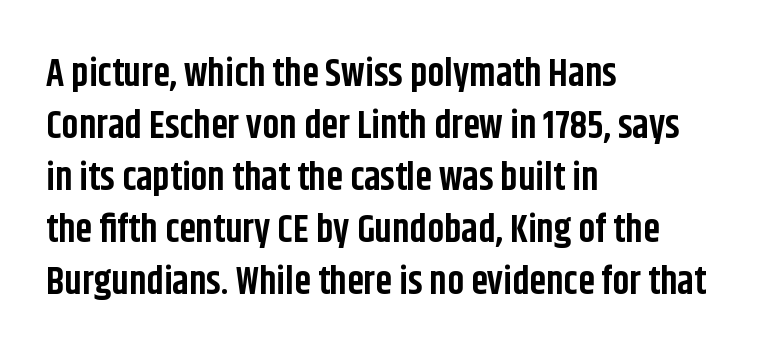
Q: Is the text bold? A: Yes.
Q: Is the text italic (slanted)? A: No, it is upright.
Q: Is the typeface a serif or a sans-serif typeface? A: Sans-serif.
Q: Is the text underlined? A: No.
Q: How is the paragraph aligned? A: Left-aligned.
Q: Is the spacing between letters normal or unusually wide? A: Normal.
Q: Is the spacing between lines tight, normal or loose? A: Normal.
Q: Width (condensed, normal, or wide)? A: Condensed.
Q: Stroke contrast? A: Low.
Q: x-height? A: Large.
Q: Monospaced? A: No.
